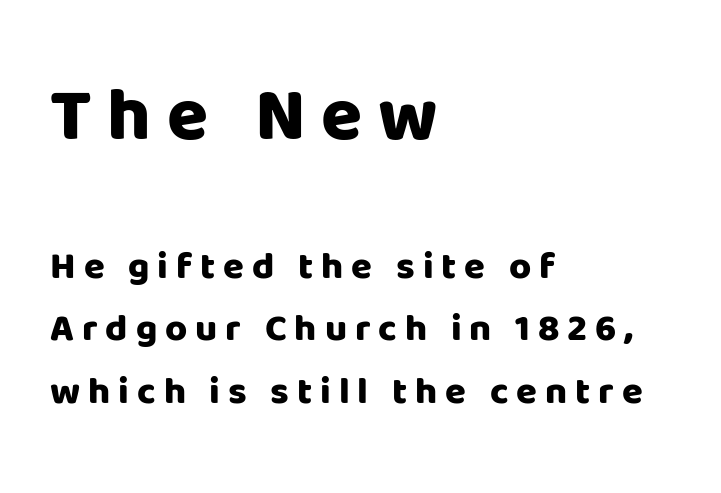
Q: Is the text bold? A: Yes.
Q: Is the text italic (slanted)? A: No, it is upright.
Q: Is the typeface a serif or a sans-serif typeface? A: Sans-serif.
Q: Is the text underlined? A: No.
Q: How is the paragraph aligned? A: Left-aligned.
Q: Is the spacing between letters normal or unusually wide? A: Unusually wide.
Q: Is the spacing between lines tight, normal or loose? A: Normal.
Q: Which block of text is set in a larger size, the first (top) or the second (bottom)? A: The first (top) one.
Q: Width (condensed, normal, or wide)? A: Normal.
Q: Stroke contrast? A: Low.
Q: x-height? A: Large.
Q: Monospaced? A: No.
